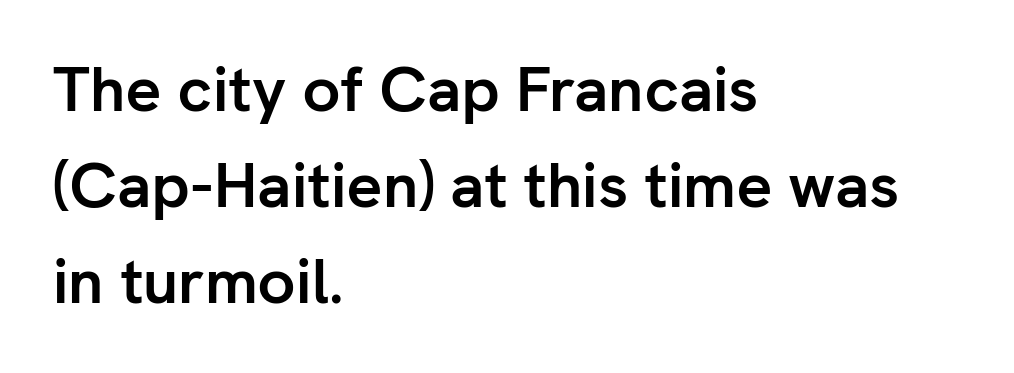
Caption: multi-line text, flush left, ragged right. Quick note: not italic, upright. Nope, no serifs anywhere on these letters. Chunky letters — that's bold for sure. A bare baseline throughout the passage.
